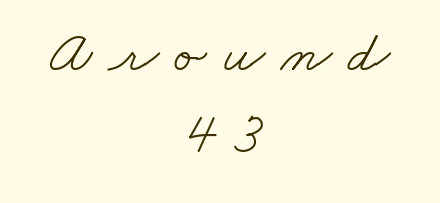
The image shows 59 px light, wide serif type; set centered, normal line spacing (1.39x), unusually wide letter spacing (+0.27 em), not underlined; low stroke contrast and a small x-height.
